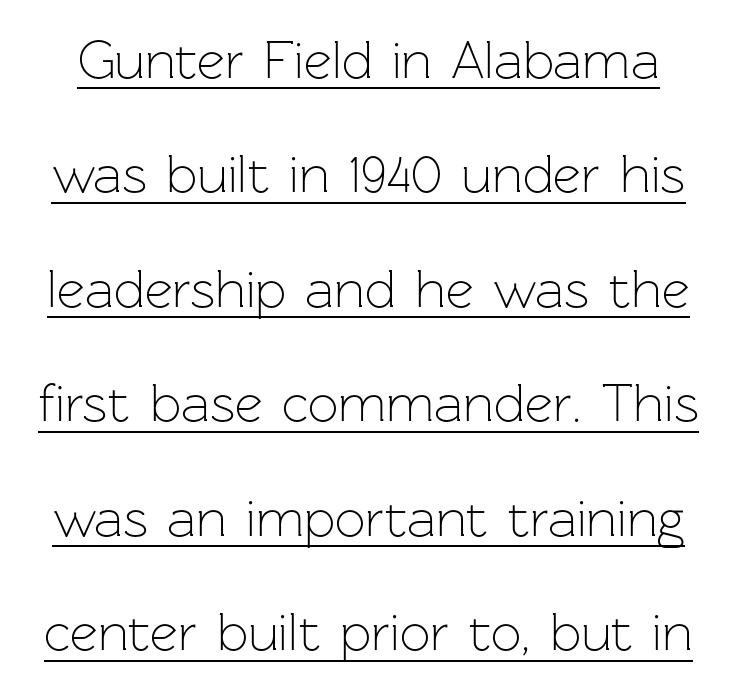
{"serif": "no", "italic": "no", "bold": "no", "weight": "light", "width": "normal", "stroke_contrast": "low", "x_height": "medium", "monospaced": "no", "underline": "yes", "line_spacing": "loose", "line_spacing_ratio": 2.12, "letter_spacing": "normal", "letter_spacing_em": 0.0, "glyph_px": 54}
